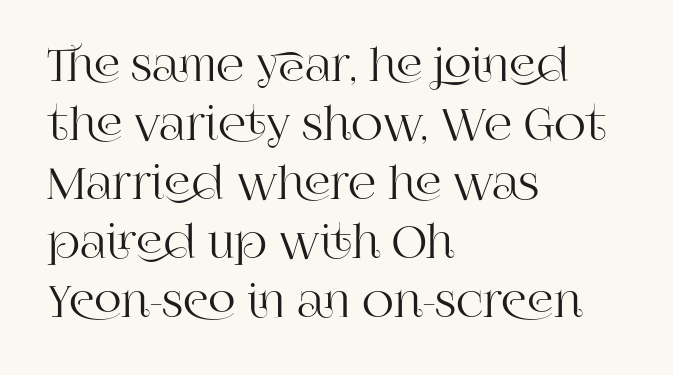
Q: Is the text italic (slanted)? A: No, it is upright.
Q: Is the typeface a serif or a sans-serif typeface? A: Serif.
Q: Is the text underlined? A: No.
Q: How is the paragraph aligned? A: Left-aligned.
Q: Is the spacing between letters normal or unusually wide? A: Normal.
Q: Is the spacing between lines tight, normal or loose? A: Normal.
Q: Width (condensed, normal, or wide)? A: Normal.
Q: Stroke contrast? A: High.
Q: x-height? A: Large.
Q: Monospaced? A: No.
